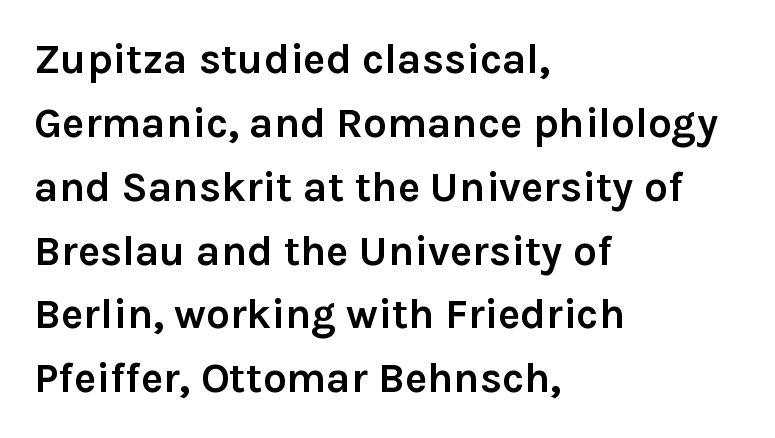
The image shows 42 px semibold sans-serif type, upright; set left-aligned, normal line spacing (1.52x), normal letter spacing, not underlined; low stroke contrast and a medium x-height.
